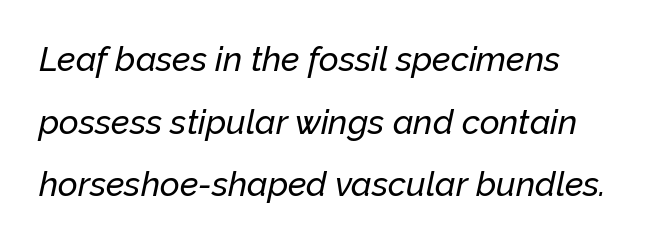
Check under the words: just untouched page. Emphasis-style slanted type is in use. Each line starts at the same left margin while the right side varies. This sample has the flowing, uneven cadence of proportional lettering. The tracking reads as untouched default to a designer's eye.
